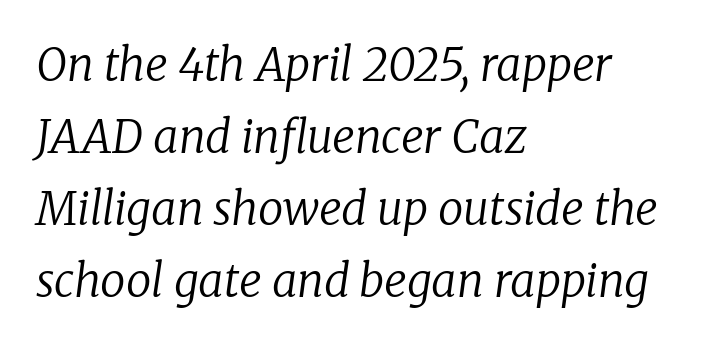
Any mark beneath the type? The region is blank. Yep, that's italic — everything's leaning. Caption: standard tracking, unaltered. Summary of weight: not heavy and not bold. This rendering employs a face with finishing strokes, i.e., a serif. Horizontal alignment here is leftward, the default for most running prose.
